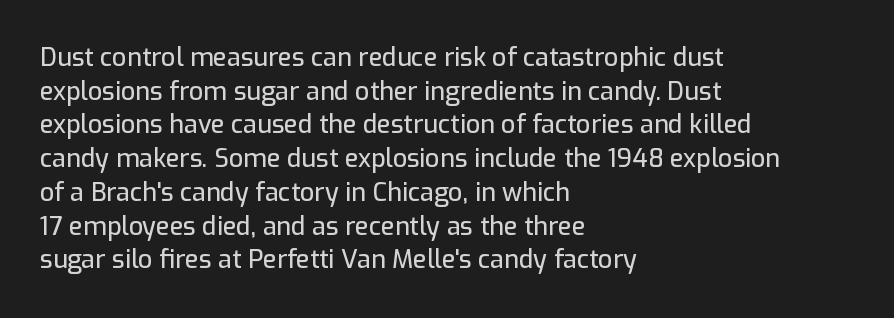
Caption: multi-line text, flush left, ragged right. The font's upright variant was chosen for this text. What stands out about the letter spacing? Nothing — it is the standard amount. Has an underline been added? It has not. This block has exactly the height ordinary leading produces.
